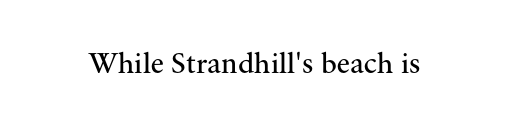
Do the characters align in a grid? No, the font is proportional. A serif font was chosen for this passage. Lines of text with bare space underneath. In terms of letterspacing, this is plain default setting. The letters stand upright; this is a roman face. Is the type heavy? It reads as light-to-regular instead.
